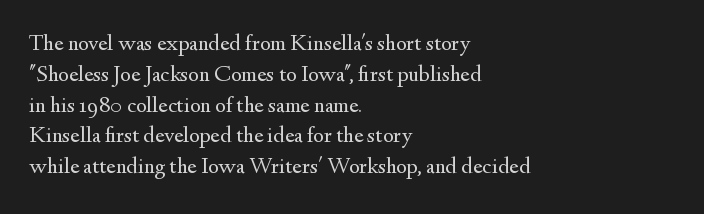
Q: Is the text bold? A: No.
Q: Is the text italic (slanted)? A: No, it is upright.
Q: Is the text underlined? A: No.
Q: How is the paragraph aligned? A: Left-aligned.
Q: Is the spacing between letters normal or unusually wide? A: Normal.
Q: Is the spacing between lines tight, normal or loose? A: Normal.
